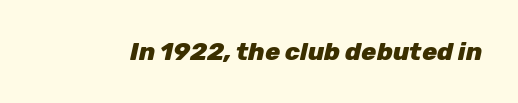
The image shows 25 px bold type, italic (leaning right); set normal letter spacing, not underlined.
